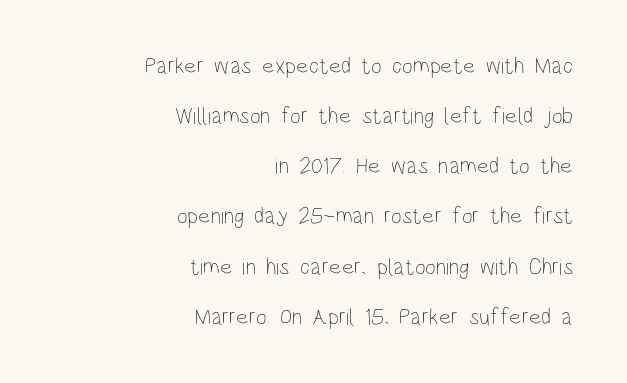
{"italic": "no", "bold": "no", "underline": "no", "align": "right", "line_spacing": "loose", "line_spacing_ratio": 2.18, "letter_spacing": "normal", "letter_spacing_em": 0.0, "glyph_px": 23}
